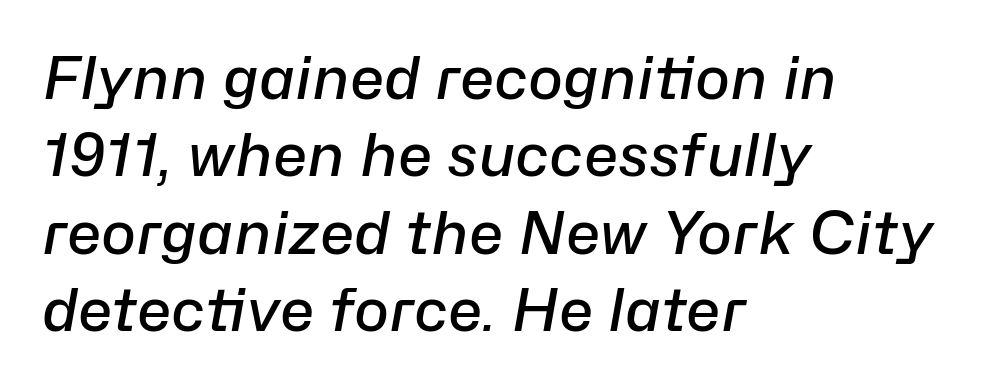
The font is running at a semibold setting, under full bold. This sample uses an oblique cut, with every glyph tilted off the vertical. Students, observe: this is what conventionally led text looks like. Here the designer chose a conventional face with non-uniform glyph widths. This rendering features lettering with no underline. Left-aligned paragraph, ragged on the right.
